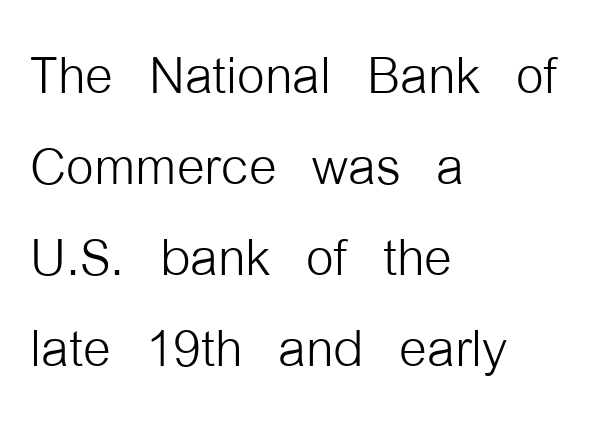
The compositor pushed each line to the left boundary. The glyphs are unaccompanied by any horizontal stroke below them. Stems and bowls with no extra thickness — not bold. Compared with typical body copy, the letter spacing here is the same. Students, observe: this is what conventionally led text looks like.
